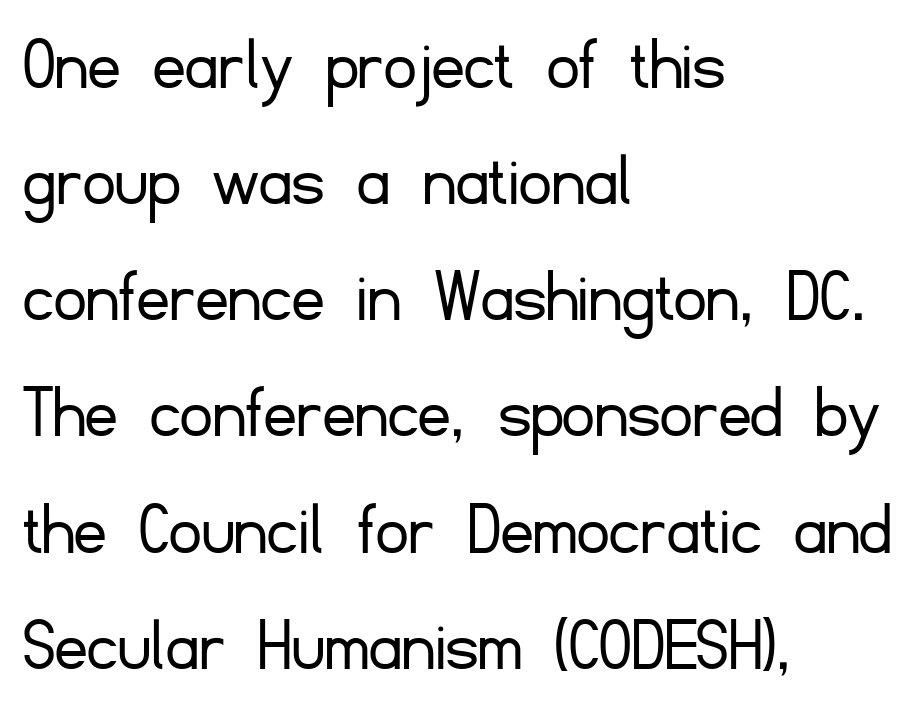
Q: Is the text bold? A: No.
Q: Is the text italic (slanted)? A: No, it is upright.
Q: Is the typeface a serif or a sans-serif typeface? A: Sans-serif.
Q: Is the text underlined? A: No.
Q: How is the paragraph aligned? A: Left-aligned.
Q: Is the spacing between letters normal or unusually wide? A: Normal.
Q: Is the spacing between lines tight, normal or loose? A: Normal.
Q: Width (condensed, normal, or wide)? A: Normal.
Q: Stroke contrast? A: Low.
Q: x-height? A: Small.
Q: Monospaced? A: No.
